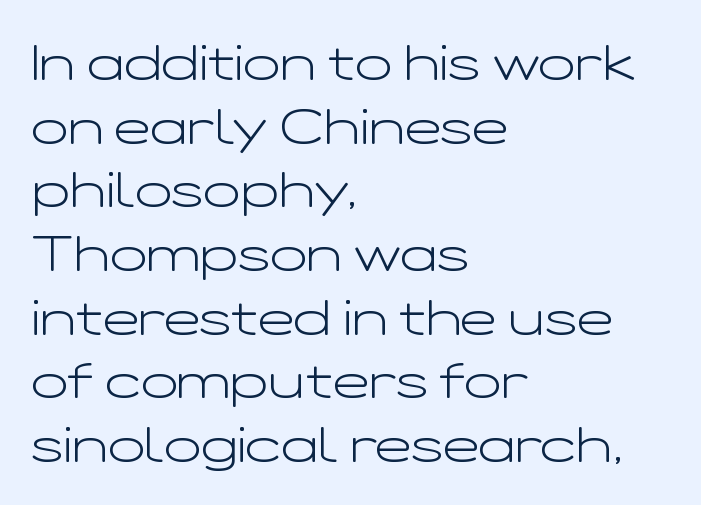
The specimen reads as upright at a glance. There is no visible air inserted between adjacent glyphs. To sum up the face: it is a sans, with no serifs. The area under the type is left untouched. Looks like regular typesetting: each glyph gets only the width it needs.
